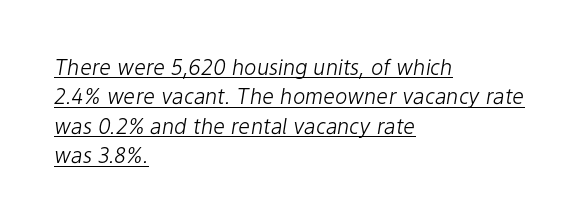
Q: Is the text bold? A: No.
Q: Is the text italic (slanted)? A: Yes, it leans right by about 9 degrees.
Q: Is the text underlined? A: Yes.
Q: How is the paragraph aligned? A: Left-aligned.
Q: Is the spacing between letters normal or unusually wide? A: Normal.
Q: Is the spacing between lines tight, normal or loose? A: Normal.
